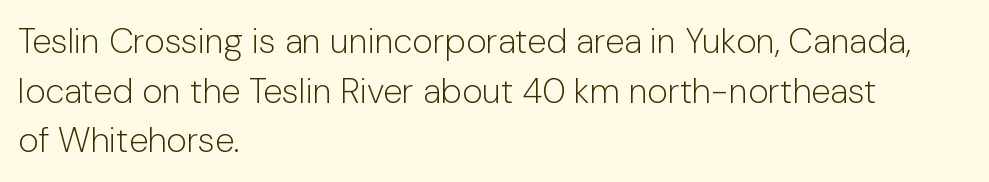
Q: Is the text bold? A: No.
Q: Is the text italic (slanted)? A: No, it is upright.
Q: Is the typeface a serif or a sans-serif typeface? A: Sans-serif.
Q: Is the text underlined? A: No.
Q: How is the paragraph aligned? A: Left-aligned.
Q: Is the spacing between letters normal or unusually wide? A: Normal.
Q: Is the spacing between lines tight, normal or loose? A: Normal.
Q: Width (condensed, normal, or wide)? A: Normal.
Q: Stroke contrast? A: Low.
Q: x-height? A: Medium.
Q: Monospaced? A: No.
